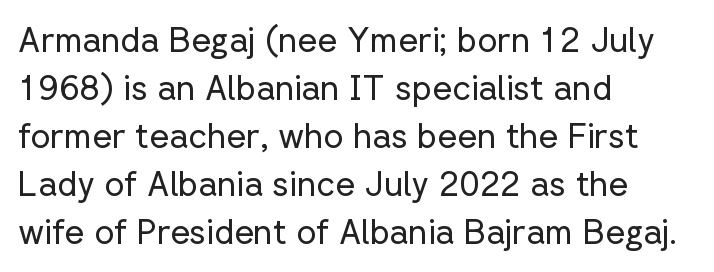
{"serif": "no", "italic": "no", "bold": "no", "weight": "regular", "width": "normal", "stroke_contrast": "low", "x_height": "medium", "monospaced": "no", "underline": "no", "align": "left", "line_spacing": "normal", "line_spacing_ratio": 1.41, "letter_spacing": "normal", "letter_spacing_em": 0.0, "glyph_px": 34}
